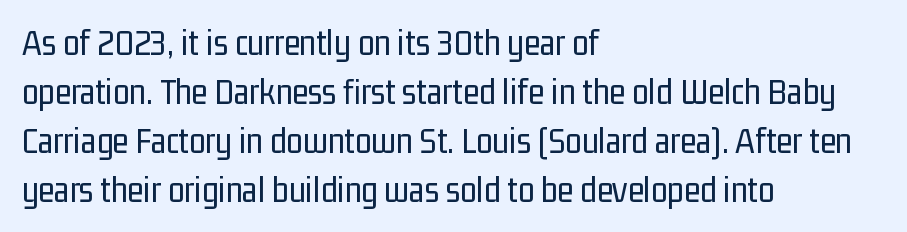
The image shows 37 px regular-weight, condensed sans-serif type, upright; set left-aligned, normal line spacing (1.32x), normal letter spacing, not underlined; low stroke contrast and a medium x-height.
